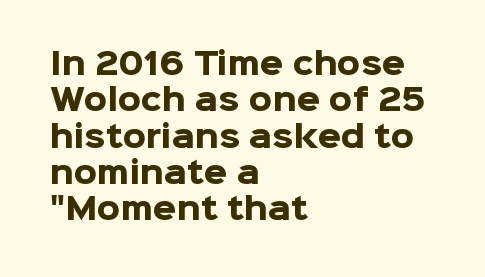
Strokes here are thick enough to call this a true bold. Nothing unusual about the tracking: characters are spaced as the font intends. Character widths vary here, with narrow letters taking less room than wide ones. The string is rendered with underlining switched off. Alignment: flush left.
